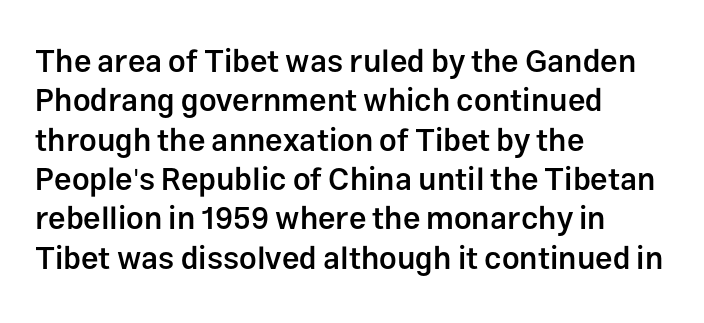
One-word summary of the alignment: left. Do the characters align in a grid? No, the font is proportional. I'd describe the lettering as semibold — firm but not a full bold. The font's upright variant was chosen for this text. Compared with typical paragraphs, the rows here are spaced about the same.
